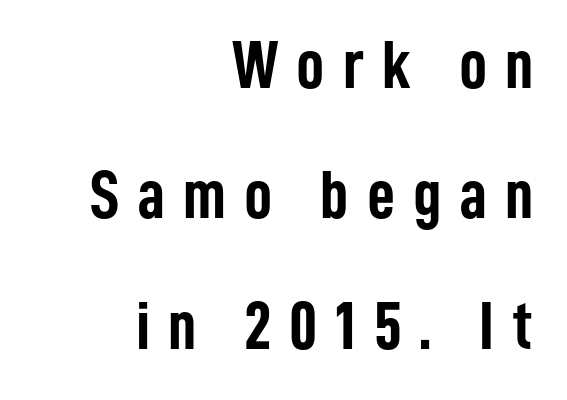
{"serif": "no", "italic": "no", "bold": "yes", "weight": "semibold", "width": "condensed", "stroke_contrast": "low", "x_height": "medium", "monospaced": "no", "underline": "no", "align": "right", "line_spacing_ratio": 1.89, "letter_spacing": "wide", "letter_spacing_em": 0.26, "glyph_px": 69}
